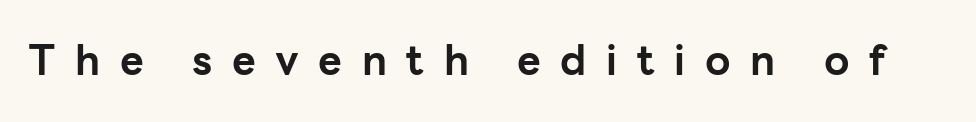
Q: Is the text bold? A: Yes.
Q: Is the text italic (slanted)? A: No, it is upright.
Q: Is the typeface a serif or a sans-serif typeface? A: Sans-serif.
Q: Is the text underlined? A: No.
Q: Is the spacing between letters normal or unusually wide? A: Unusually wide.
Q: Width (condensed, normal, or wide)? A: Normal.
Q: Stroke contrast? A: Low.
Q: x-height? A: Medium.
Q: Monospaced? A: No.
